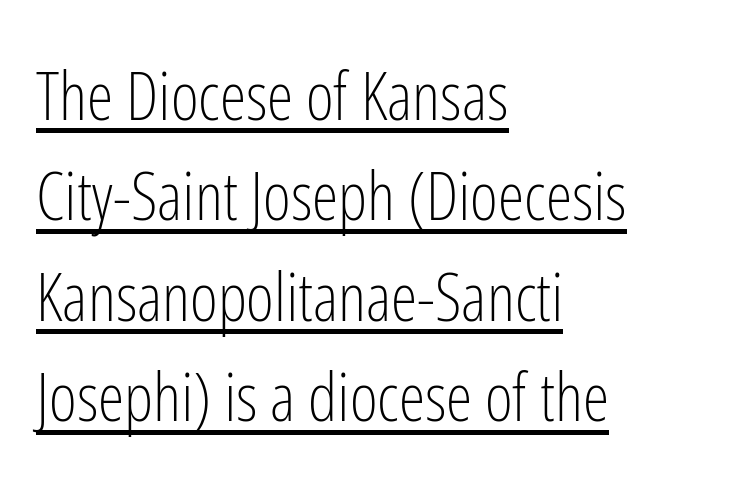
{"serif": "no", "italic": "no", "bold": "no", "weight": "light", "width": "condensed", "stroke_contrast": "low", "x_height": "medium", "monospaced": "no", "underline": "yes", "align": "left", "line_spacing": "normal", "line_spacing_ratio": 1.5, "letter_spacing": "normal", "letter_spacing_em": 0.0, "glyph_px": 67}
